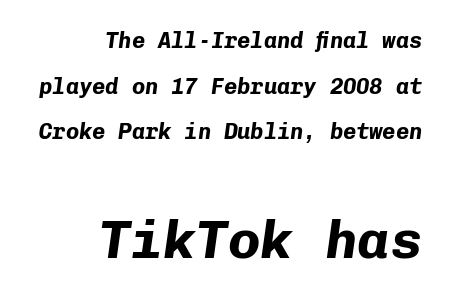
{"italic": "yes", "lean": "right", "slant_degrees": 8, "bold": "yes", "weight": "bold", "width": "normal", "stroke_contrast": "low", "x_height": "medium", "monospaced": "yes", "underline": "no", "align": "right", "line_spacing": "loose", "line_spacing_ratio": 2.07, "letter_spacing": "normal", "letter_spacing_em": 0.0, "larger_block": "second", "size_ratio": 2.45, "glyph_px": 54}
